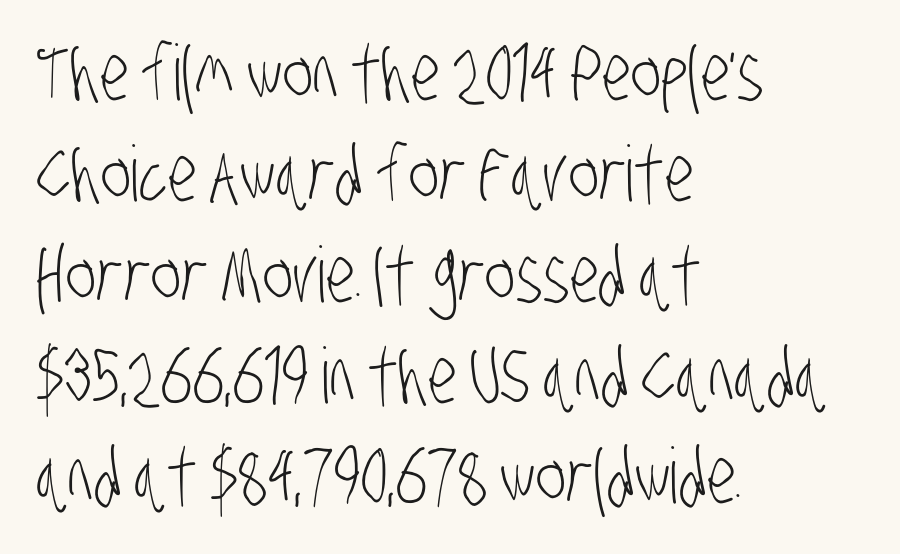
The image shows 77 px light, condensed sans-serif type; set left-aligned, normal line spacing (1.31x), normal letter spacing, not underlined; low stroke contrast and a large x-height.
